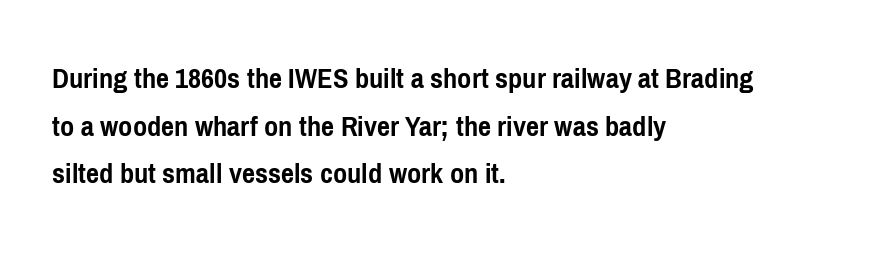
Q: Is the text bold? A: Yes.
Q: Is the text italic (slanted)? A: No, it is upright.
Q: Is the typeface a serif or a sans-serif typeface? A: Sans-serif.
Q: Is the text underlined? A: No.
Q: How is the paragraph aligned? A: Left-aligned.
Q: Is the spacing between letters normal or unusually wide? A: Normal.
Q: Is the spacing between lines tight, normal or loose? A: Normal.
Q: Width (condensed, normal, or wide)? A: Condensed.
Q: Stroke contrast? A: Low.
Q: x-height? A: Medium.
Q: Monospaced? A: No.
